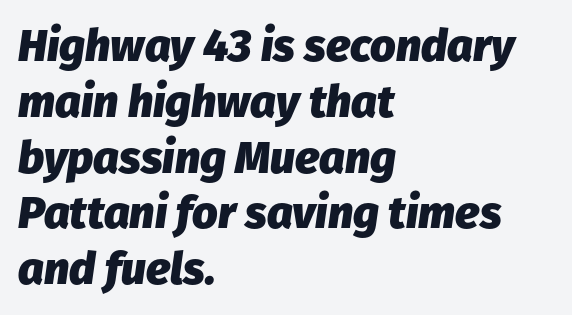
Q: Is the text bold? A: Yes.
Q: Is the text italic (slanted)? A: Yes, it leans right by about 8 degrees.
Q: Is the text underlined? A: No.
Q: How is the paragraph aligned? A: Left-aligned.
Q: Is the spacing between letters normal or unusually wide? A: Normal.
Q: Width (condensed, normal, or wide)? A: Normal.
Q: Stroke contrast? A: Low.
Q: x-height? A: Medium.
Q: Monospaced? A: No.
